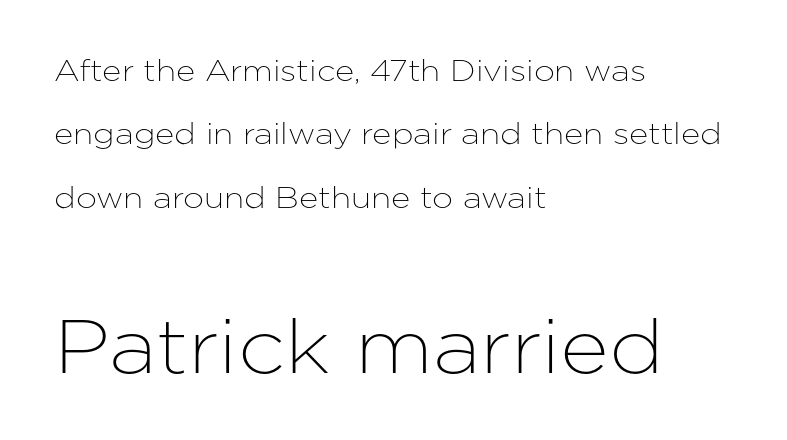
Q: Is the text italic (slanted)? A: No, it is upright.
Q: Is the typeface a serif or a sans-serif typeface? A: Sans-serif.
Q: Is the text underlined? A: No.
Q: How is the paragraph aligned? A: Left-aligned.
Q: Is the spacing between letters normal or unusually wide? A: Normal.
Q: Is the spacing between lines tight, normal or loose? A: Loose.
Q: Which block of text is set in a larger size, the first (top) or the second (bottom)? A: The second (bottom) one.
Q: Width (condensed, normal, or wide)? A: Normal.
Q: Stroke contrast? A: Low.
Q: x-height? A: Medium.
Q: Monospaced? A: No.
